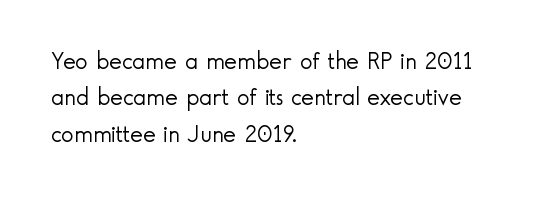
The image shows 24 px text type, upright; set left-aligned, normal line spacing (1.52x), normal letter spacing, not underlined.
